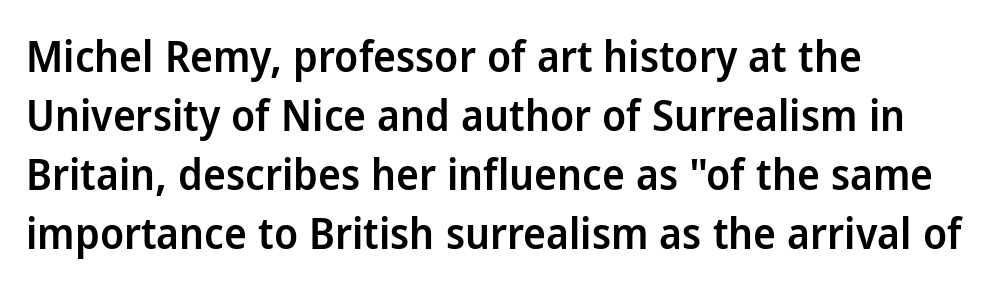
The image shows 43 px semibold sans-serif type, upright; set left-aligned, normal line spacing (1.37x), normal letter spacing, not underlined; low stroke contrast and a medium x-height.
